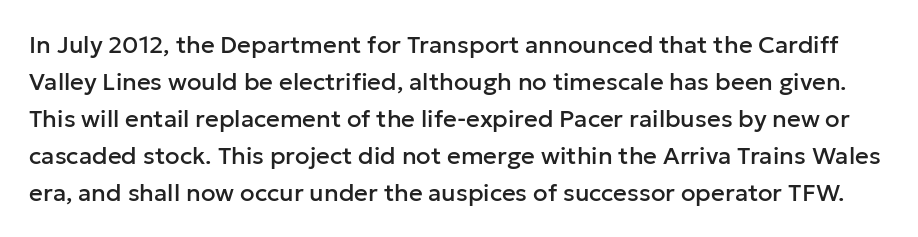
The image shows 24 px text type, upright; set normal line spacing (1.54x), normal letter spacing, not underlined.
